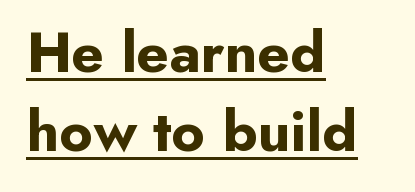
Q: Is the text bold? A: Yes.
Q: Is the text italic (slanted)? A: No, it is upright.
Q: Is the typeface a serif or a sans-serif typeface? A: Sans-serif.
Q: Is the text underlined? A: Yes.
Q: How is the paragraph aligned? A: Left-aligned.
Q: Is the spacing between letters normal or unusually wide? A: Normal.
Q: Is the spacing between lines tight, normal or loose? A: Normal.
Q: Width (condensed, normal, or wide)? A: Normal.
Q: Stroke contrast? A: Low.
Q: x-height? A: Small.
Q: Monospaced? A: No.
